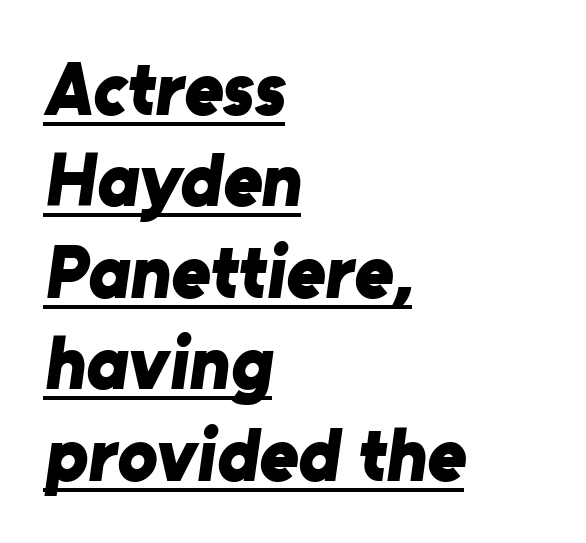
{"serif": "no", "bold": "yes", "weight": "bold", "width": "normal", "stroke_contrast": "low", "x_height": "medium", "monospaced": "no", "underline": "yes", "align": "left", "line_spacing_ratio": 1.22, "letter_spacing": "normal", "letter_spacing_em": 0.0, "glyph_px": 75}
